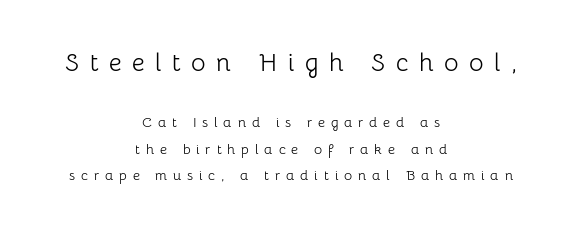
Q: Is the text bold? A: No.
Q: Is the text italic (slanted)? A: No, it is upright.
Q: Is the text underlined? A: No.
Q: How is the paragraph aligned? A: Centered.
Q: Is the spacing between letters normal or unusually wide? A: Unusually wide.
Q: Which block of text is set in a larger size, the first (top) or the second (bottom)? A: The first (top) one.
